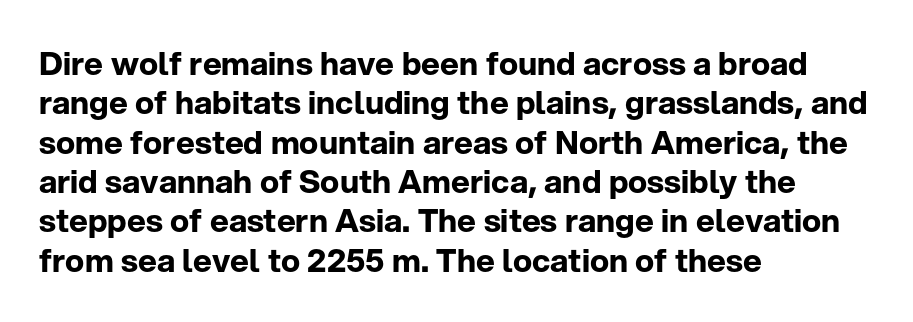
{"serif": "no", "italic": "no", "bold": "yes", "weight": "bold", "width": "normal", "stroke_contrast": "low", "x_height": "medium", "monospaced": "no", "underline": "no", "align": "left", "line_spacing_ratio": 1.23, "letter_spacing": "normal", "letter_spacing_em": 0.0, "glyph_px": 32}
